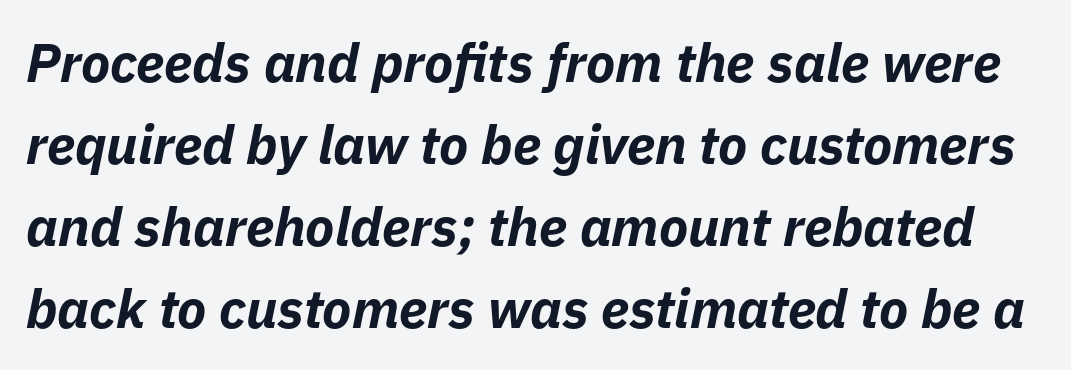
The image shows 54 px bold type, italic (leaning right); set normal line spacing (1.52x), normal letter spacing, not underlined; low stroke contrast and a medium x-height.
